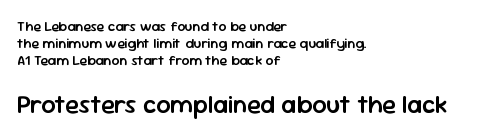
{"italic": "no", "bold": "semi", "underline": "no", "align": "left", "line_spacing_ratio": 1.21, "letter_spacing": "normal", "letter_spacing_em": 0.0, "larger_block": "second", "size_ratio": 1.79, "glyph_px": 25}
